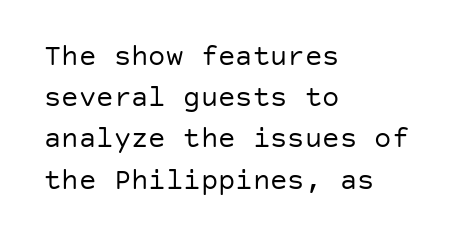
Line starts are locked; line ends wander. Stems and bowls with no extra thickness — not bold. Has an underline been added? It has not. The typography opts for an upright posture over an oblique one. Reading down the column, the eye jumps a familiar distance to each next line. I'd call this a sans setting — the letters go barefoot.
